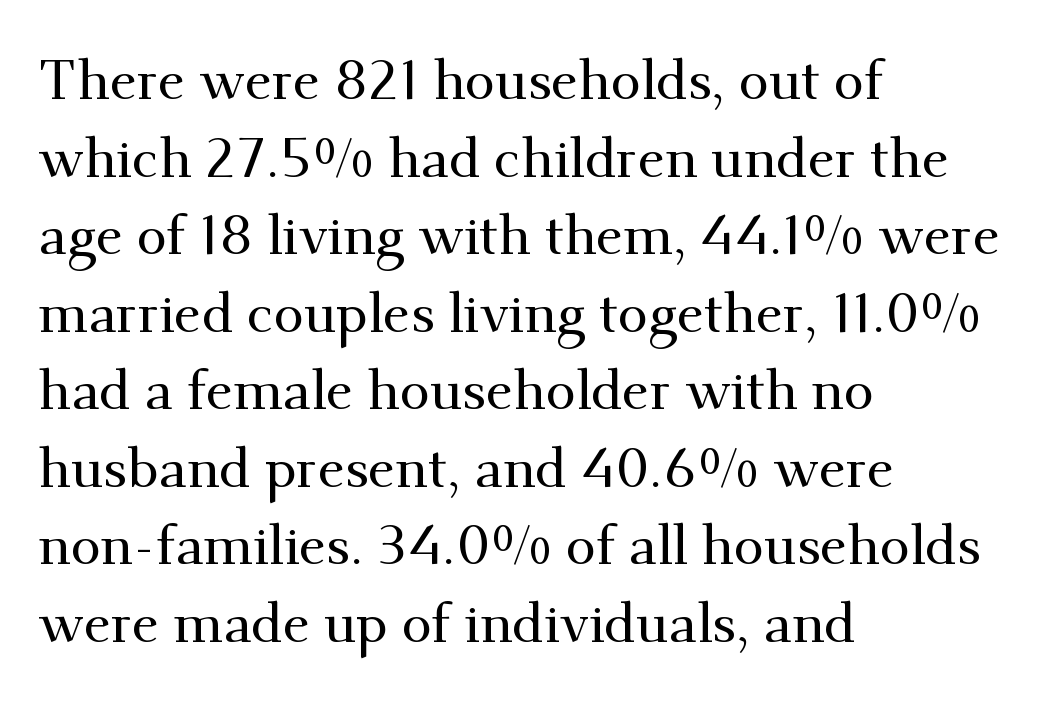
{"serif": "yes", "italic": "no", "width": "normal", "stroke_contrast": "medium", "x_height": "small", "monospaced": "no", "underline": "no", "align": "left", "line_spacing": "normal", "line_spacing_ratio": 1.41, "letter_spacing": "normal", "letter_spacing_em": 0.0, "glyph_px": 55}
